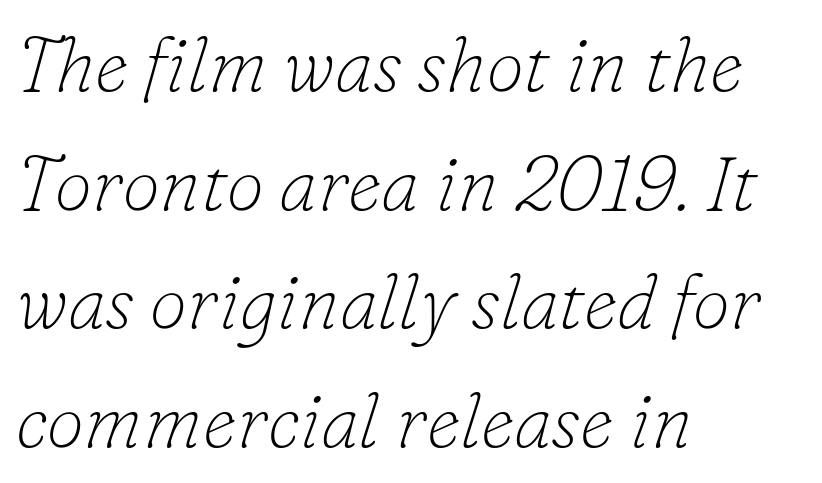
Slant detected: the letters are inclined. The typeface chosen for these lines features serifs. Only glyphs here, with clear space below each row. The tracking reads as untouched default to a designer's eye. The typesetting does not lean heavy: it is not bold.
